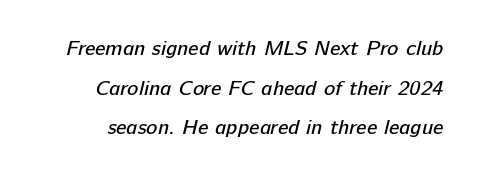
Q: Is the text bold? A: No.
Q: Is the text underlined? A: No.
Q: Is the spacing between letters normal or unusually wide? A: Normal.
